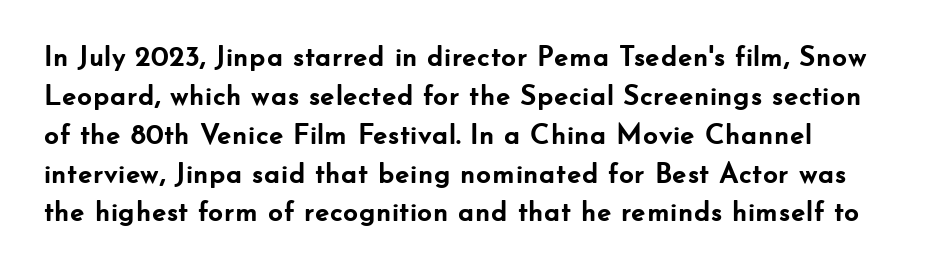
{"serif": "no", "italic": "no", "bold": "yes", "weight": "semibold", "width": "normal", "stroke_contrast": "low", "x_height": "small", "monospaced": "no", "underline": "no", "line_spacing": "normal", "line_spacing_ratio": 1.34, "letter_spacing": "normal", "letter_spacing_em": 0.0, "glyph_px": 29}
